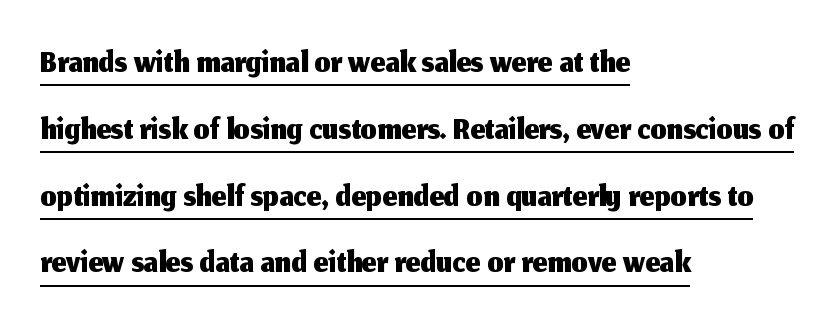
Underlined type. Observe the absence of serifs on each vertical stroke in this sample. Italic: no, the glyphs are upright roman. Look at the tracking — it's just the regular setting, nothing added. The passage shown is typed in a proportional face where columns would drift. The block of text has a typical density, with ordinary space between rows.
